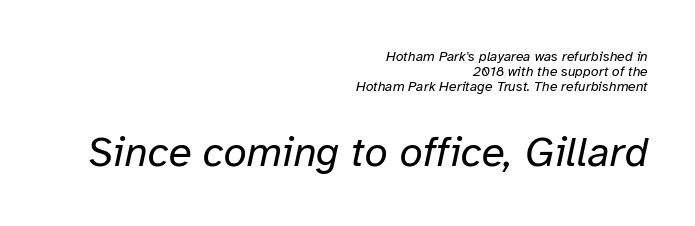
The image shows 42 px regular-weight type, italic (leaning right); set right-aligned, tight line spacing (1.08x), normal letter spacing, not underlined; the second (bottom) block is 3.0x larger; low stroke contrast and a medium x-height.
